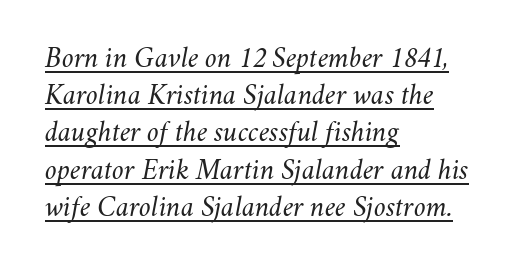
The image shows 30 px light type, italic (leaning right); set left-aligned, line spacing 1.24x, normal letter spacing, underlined; medium stroke contrast and a small x-height.
